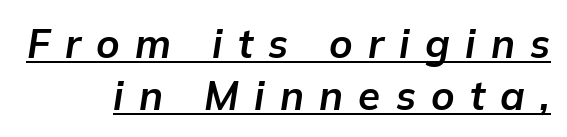
{"italic": "yes", "lean": "right", "slant_degrees": 9, "bold": "yes", "weight": "bold", "width": "normal", "stroke_contrast": "low", "x_height": "medium", "monospaced": "no", "underline": "yes", "align": "right", "line_spacing": "normal", "line_spacing_ratio": 1.3, "letter_spacing": "wide", "letter_spacing_em": 0.38, "glyph_px": 40}
